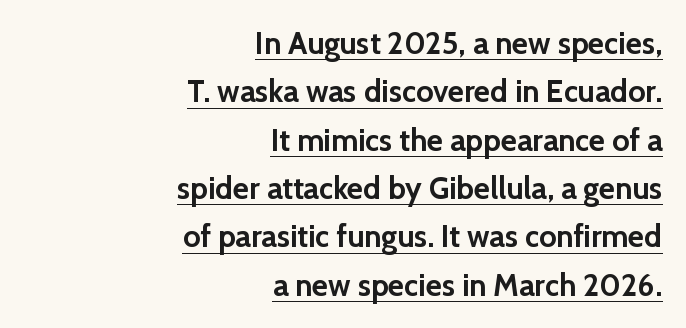
Caption: multi-line text, flush right, ragged left. You can tell from the bare stems that sans-serif type was used. Here the designer chose a conventional face with non-uniform glyph widths. Spacing between characters is what you'd get straight out of the box. Descenders here cross a horizontal rule under the line.
